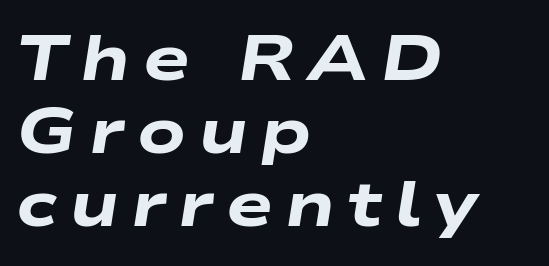
Type without underlining. These lines carry a lot of weight — the face is fully bold. Is the type slanted? Yes — the strokes lean at a clear angle. Notice how the passage keeps a crisp vertical edge on the left only.
